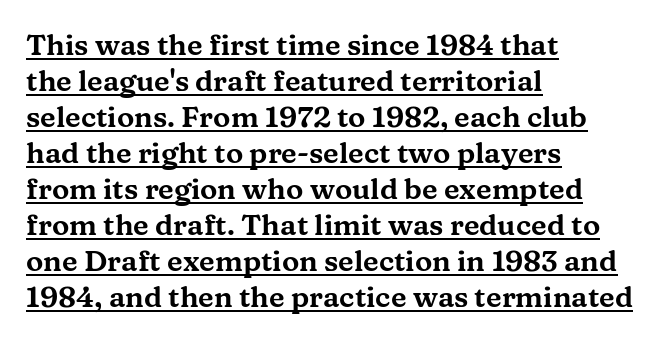
The image shows 29 px wide serif type, upright; set left-aligned, line spacing 1.24x, normal letter spacing, underlined; medium stroke contrast and a medium x-height.
